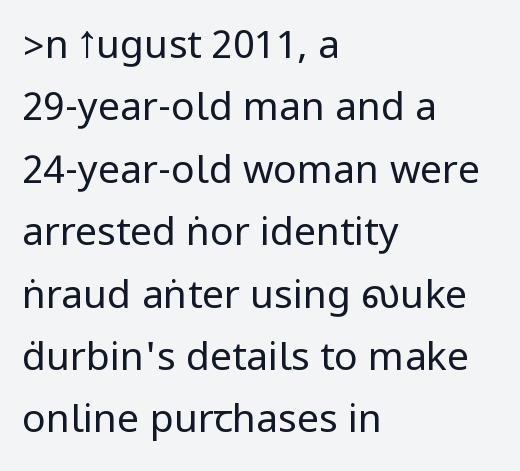
Q: Is the text bold? A: No.
Q: Is the text italic (slanted)? A: No, it is upright.
Q: Is the typeface a serif or a sans-serif typeface? A: Sans-serif.
Q: Is the text underlined? A: No.
Q: How is the paragraph aligned? A: Left-aligned.
Q: Is the spacing between letters normal or unusually wide? A: Normal.
Q: Is the spacing between lines tight, normal or loose? A: Normal.
Q: Width (condensed, normal, or wide)? A: Condensed.
Q: Stroke contrast? A: Low.
